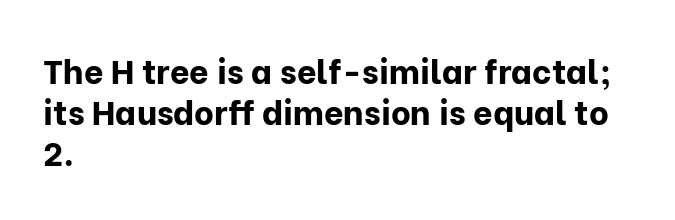
{"serif": "no", "italic": "no", "bold": "yes", "weight": "bold", "width": "normal", "stroke_contrast": "low", "x_height": "medium", "monospaced": "no", "underline": "no", "align": "left", "line_spacing_ratio": 1.21, "letter_spacing": "normal", "letter_spacing_em": 0.0, "glyph_px": 34}
